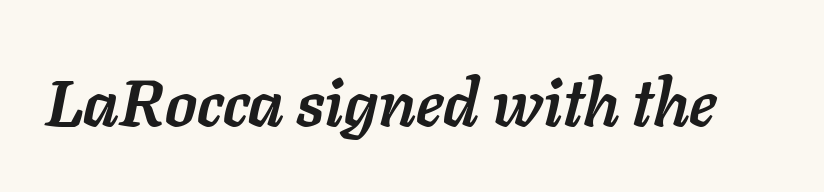
The typesetting leans heavy: a genuine bold. If you drew a line through each stem, it would be angled. Words float on clear page, feet unadorned. Here the glyphs are tracked normally, forming tight word shapes. This sample has the flowing, uneven cadence of proportional lettering.
